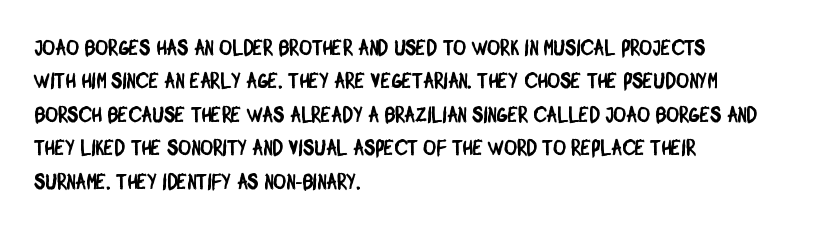
Q: Is the text underlined? A: No.
Q: How is the paragraph aligned? A: Left-aligned.
Q: Is the spacing between letters normal or unusually wide? A: Normal.
Q: Is the spacing between lines tight, normal or loose? A: Normal.
